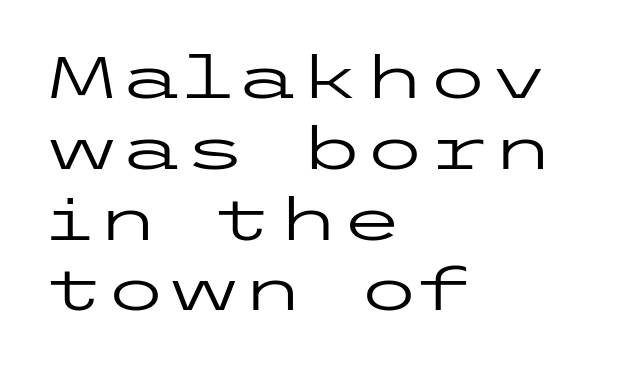
The image shows 58 px regular-weight, wide sans-serif type, upright; set left-aligned, line spacing 1.22x, normal letter spacing, not underlined; low stroke contrast and a medium x-height.
